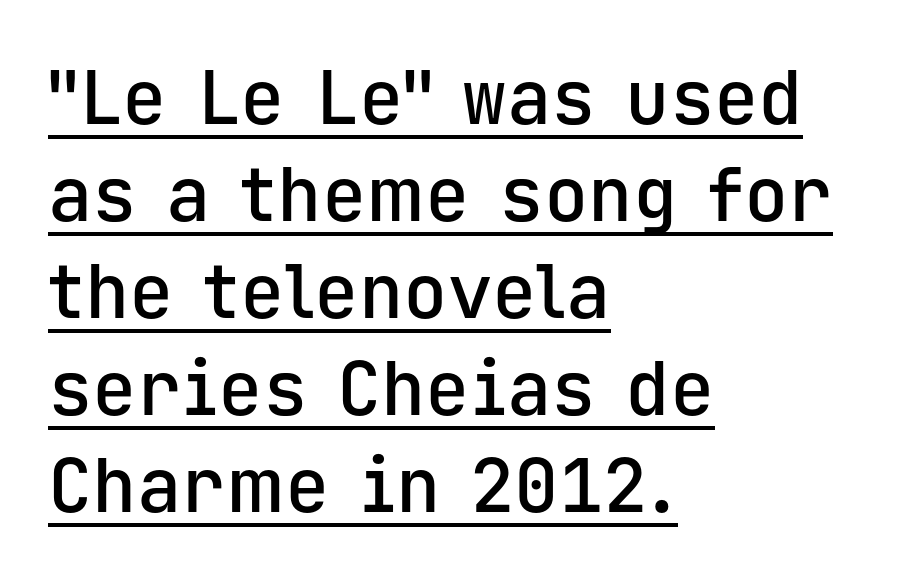
Q: Is the text bold? A: Semi-bold.
Q: Is the text italic (slanted)? A: No, it is upright.
Q: Is the typeface a serif or a sans-serif typeface? A: Sans-serif.
Q: Is the text underlined? A: Yes.
Q: How is the paragraph aligned? A: Left-aligned.
Q: Is the spacing between letters normal or unusually wide? A: Normal.
Q: Is the spacing between lines tight, normal or loose? A: Normal.
Q: Width (condensed, normal, or wide)? A: Normal.
Q: Stroke contrast? A: Low.
Q: x-height? A: Medium.
Q: Monospaced? A: Yes.
